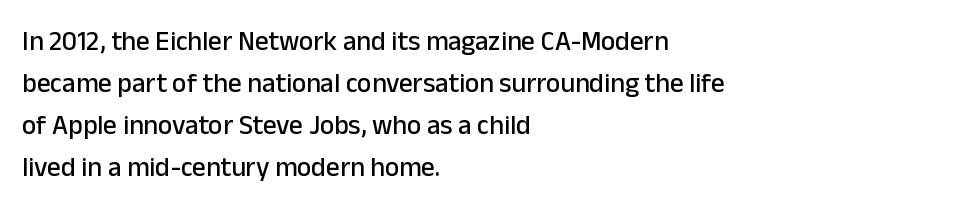
Q: Is the text italic (slanted)? A: No, it is upright.
Q: Is the text underlined? A: No.
Q: How is the paragraph aligned? A: Left-aligned.
Q: Is the spacing between letters normal or unusually wide? A: Normal.
Q: Is the spacing between lines tight, normal or loose? A: Normal.
